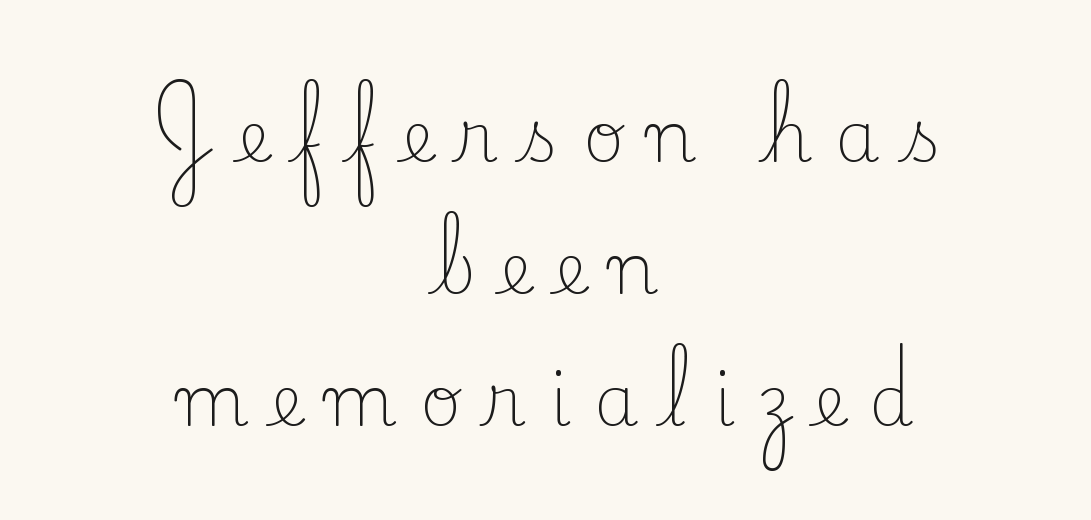
Q: Is the text bold? A: No.
Q: Is the text italic (slanted)? A: No, it is upright.
Q: Is the typeface a serif or a sans-serif typeface? A: Serif.
Q: Is the text underlined? A: No.
Q: How is the paragraph aligned? A: Centered.
Q: Is the spacing between letters normal or unusually wide? A: Unusually wide.
Q: Width (condensed, normal, or wide)? A: Normal.
Q: Stroke contrast? A: Low.
Q: x-height? A: Small.
Q: Monospaced? A: No.
